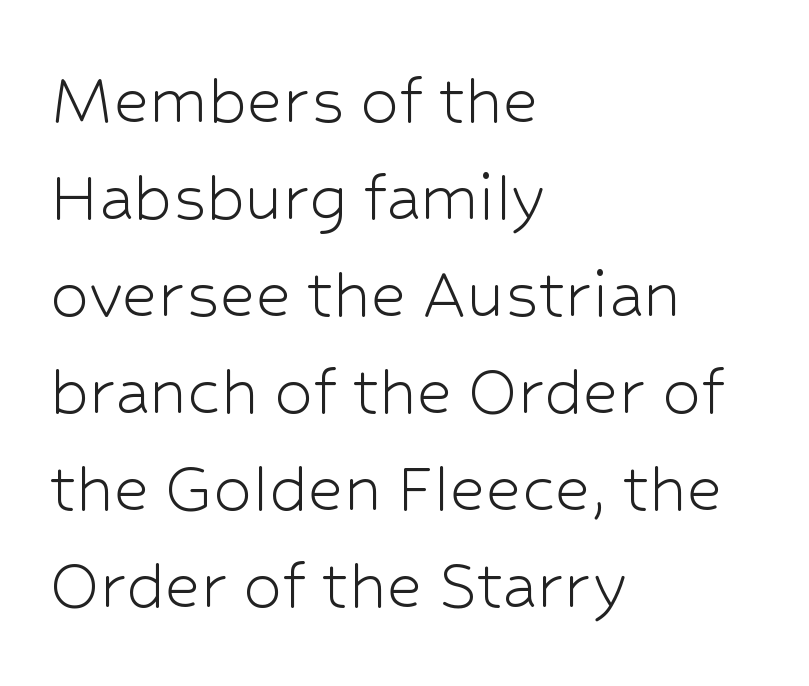
{"serif": "no", "italic": "no", "bold": "no", "weight": "light", "width": "normal", "stroke_contrast": "low", "x_height": "medium", "monospaced": "no", "underline": "no", "align": "left", "line_spacing": "normal", "line_spacing_ratio": 1.26, "letter_spacing": "normal", "letter_spacing_em": 0.0, "glyph_px": 77}
